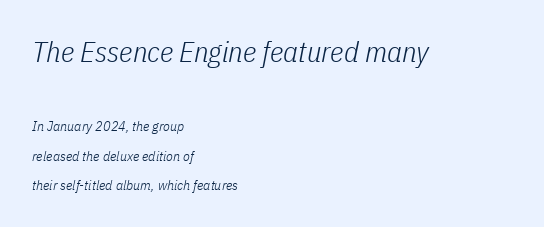
{"italic": "yes", "lean": "right", "slant_degrees": 11, "bold": "no", "weight": "light", "width": "condensed", "stroke_contrast": "low", "x_height": "medium", "monospaced": "no", "underline": "no", "align": "left", "line_spacing": "loose", "line_spacing_ratio": 2.11, "letter_spacing": "normal", "letter_spacing_em": 0.0, "larger_block": "first", "size_ratio": 2.07, "glyph_px": 29}
